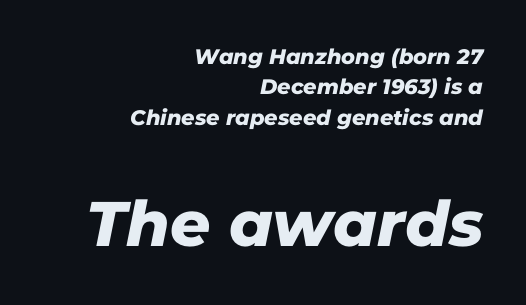
The image shows 63 px sans-serif type; set right-aligned, normal line spacing (1.45x), normal letter spacing, not underlined; the second (bottom) block is 3.0x larger; low stroke contrast and a medium x-height.
